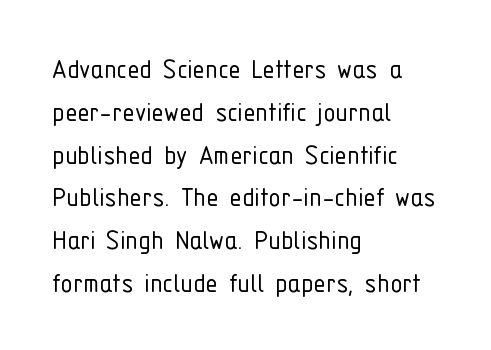
Quick note: underline off. Short note: letters normally spaced. Here the designer chose a conventional face with non-uniform glyph widths. The letters stand straight up with perfectly vertical stems.
